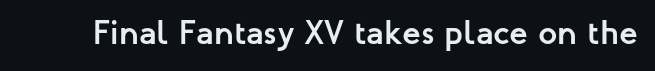
Note the varied advance widths — an 'i' is clearly narrower than an 'm'. Every letter is thick-stroked: bold, no question. Tracking here is standard; glyphs follow each other at the usual distance. The rendering shows plain stroke endings on the letterforms — a sans-serif design. Descender tails drop into unmarked territory. This is roman type, the default non-slanted kind.
